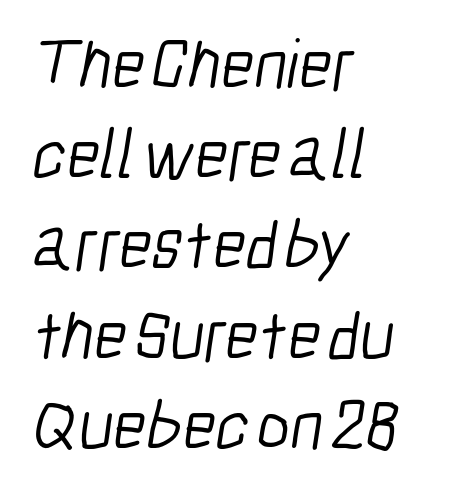
The image shows 71 px light, condensed sans-serif type; set left-aligned, normal line spacing (1.27x), normal letter spacing, not underlined; low stroke contrast and a medium x-height.
